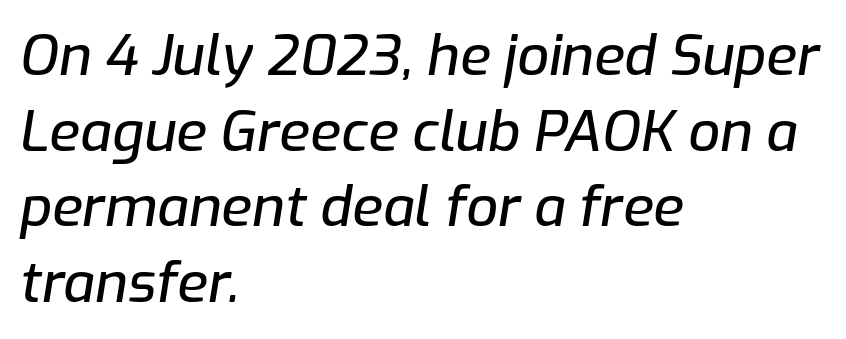
{"italic": "yes", "lean": "right", "slant_degrees": 9, "width": "normal", "stroke_contrast": "low", "x_height": "medium", "monospaced": "no", "underline": "no", "align": "left", "line_spacing": "normal", "line_spacing_ratio": 1.35, "letter_spacing": "normal", "letter_spacing_em": 0.0, "glyph_px": 56}
